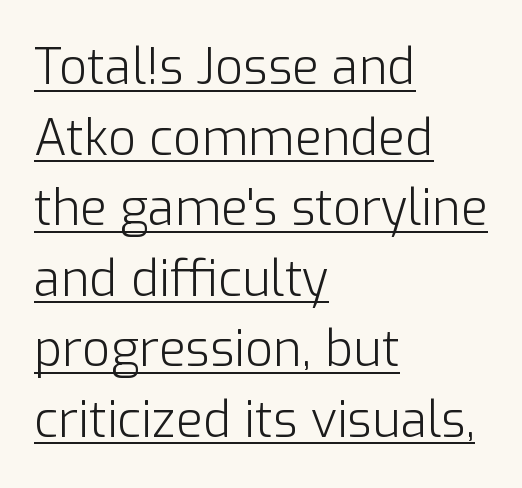
Q: Is the text bold? A: No.
Q: Is the text italic (slanted)? A: No, it is upright.
Q: Is the typeface a serif or a sans-serif typeface? A: Sans-serif.
Q: Is the text underlined? A: Yes.
Q: How is the paragraph aligned? A: Left-aligned.
Q: Is the spacing between letters normal or unusually wide? A: Normal.
Q: Is the spacing between lines tight, normal or loose? A: Normal.
Q: Width (condensed, normal, or wide)? A: Normal.
Q: Stroke contrast? A: Low.
Q: x-height? A: Medium.
Q: Monospaced? A: No.
